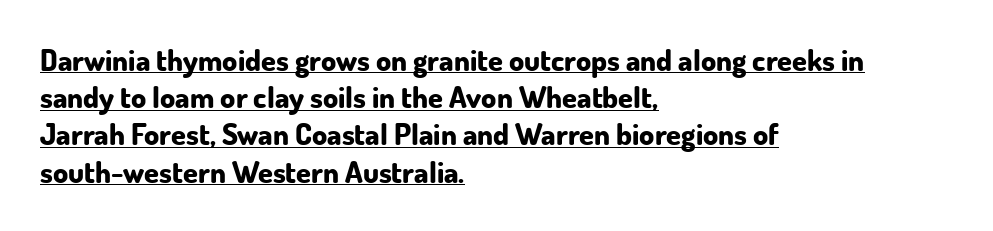
The image shows 30 px bold sans-serif type, upright; set left-aligned, line spacing 1.24x, normal letter spacing, underlined; low stroke contrast and a small x-height.
